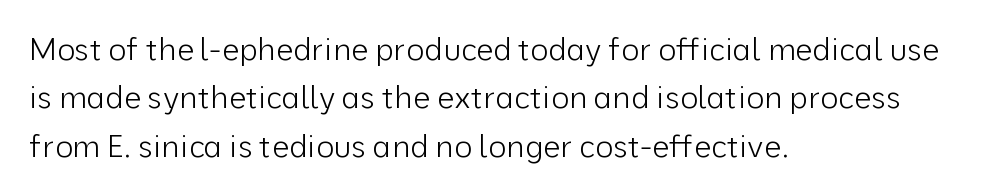
Does the lettering tilt? It doesn't — this is upright. Underlining? Definitely not there. There is no visible air inserted between adjacent glyphs. The lines sit at an ordinary, default distance from one another. Typeset ragged right — the left edge is the straight one. Do the characters align in a grid? No, the font is proportional.
